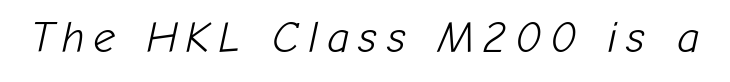
Stroke mass is kept to a normal reading level or below. An italicized treatment has been applied to the whole sample. Is this a fixed-width face? No — the glyphs have proportional, varying widths. Check under the words: just untouched page.
